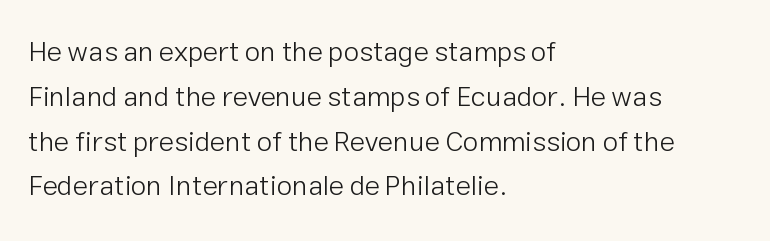
Q: Is the text bold? A: No.
Q: Is the text italic (slanted)? A: No, it is upright.
Q: Is the typeface a serif or a sans-serif typeface? A: Sans-serif.
Q: Is the text underlined? A: No.
Q: How is the paragraph aligned? A: Left-aligned.
Q: Is the spacing between letters normal or unusually wide? A: Normal.
Q: Is the spacing between lines tight, normal or loose? A: Normal.
Q: Width (condensed, normal, or wide)? A: Normal.
Q: Stroke contrast? A: Low.
Q: x-height? A: Medium.
Q: Monospaced? A: No.
